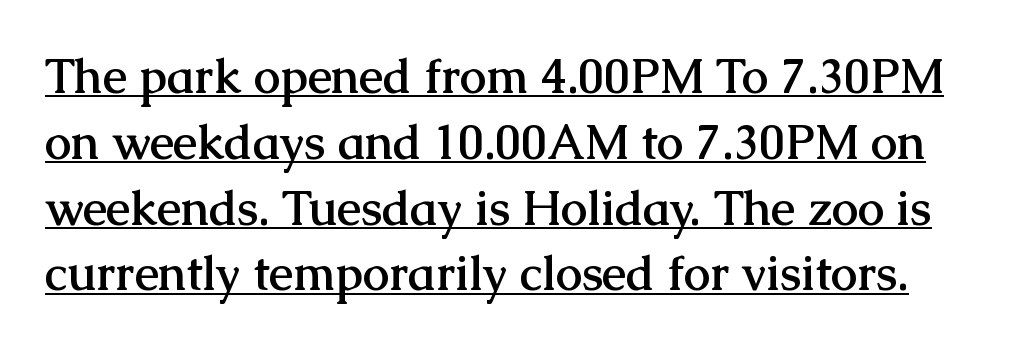
{"serif": "yes", "italic": "no", "bold": "yes", "weight": "semibold", "width": "normal", "stroke_contrast": "medium", "x_height": "medium", "monospaced": "no", "underline": "yes", "line_spacing": "normal", "line_spacing_ratio": 1.37, "letter_spacing": "normal", "letter_spacing_em": 0.0, "glyph_px": 48}
